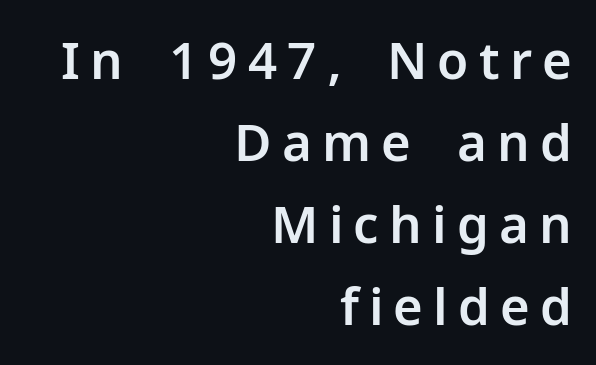
The image shows 51 px sans-serif type, upright; set right-aligned, normal line spacing (1.61x), unusually wide letter spacing (+0.2 em), not underlined; low stroke contrast and a medium x-height.
